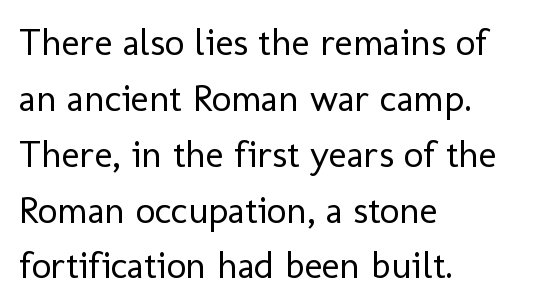
Do the characters align in a grid? No, the font is proportional. The string is rendered with underlining switched off. Serifs: no, the terminals of the letterforms are clean. Glyph-to-glyph distance matches everyday printed text. Interline gaps are of average width in this sample.
